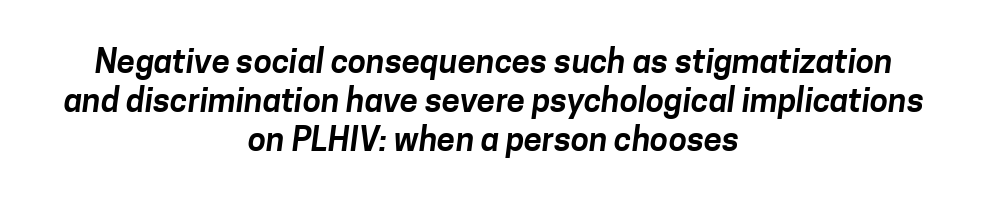
Lines of text with bare space underneath. The compositor balanced each line on the midline. No extra tracking has been applied to these lines. Varying glyph widths throughout — classic text-font behaviour.
